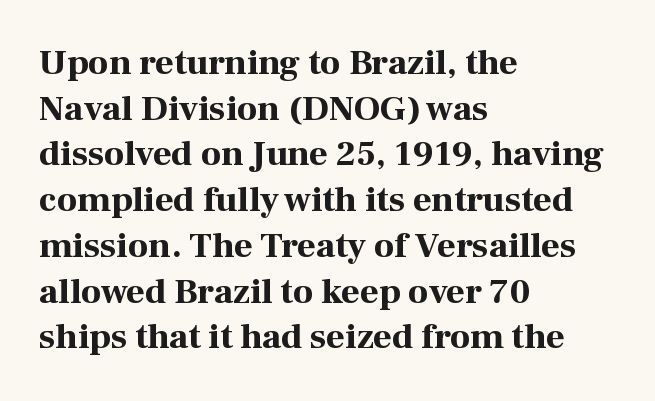
{"serif": "yes", "italic": "no", "bold": "yes", "weight": "bold", "width": "normal", "stroke_contrast": "high", "x_height": "medium", "monospaced": "no", "underline": "no", "align": "left", "line_spacing": "normal", "line_spacing_ratio": 1.27, "letter_spacing": "normal", "letter_spacing_em": 0.0, "glyph_px": 36}
